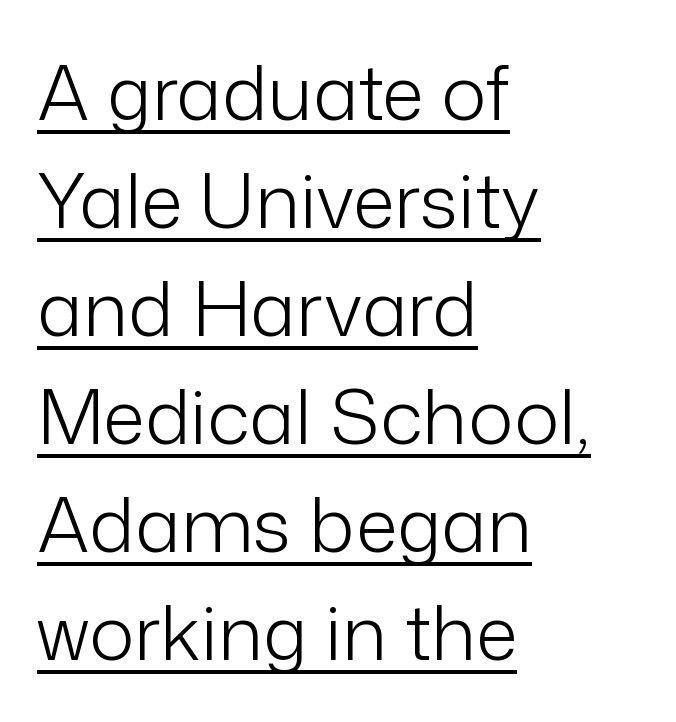
The type is set solid horizontally, with unmodified tracking. Has an underline been added? It has. The text block is weighted toward the left margin, trailing off unevenly rightward. Check where the strokes stop: nothing finishes them off — pure sans.
